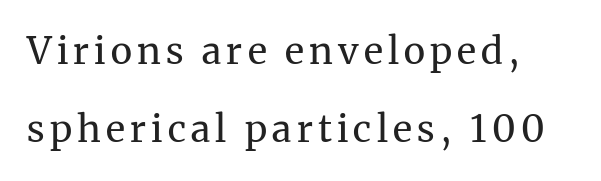
Q: Is the text bold? A: No.
Q: Is the text italic (slanted)? A: No, it is upright.
Q: Is the typeface a serif or a sans-serif typeface? A: Serif.
Q: Is the text underlined? A: No.
Q: Is the spacing between lines tight, normal or loose? A: Loose.
Q: Width (condensed, normal, or wide)? A: Normal.
Q: Stroke contrast? A: Medium.
Q: x-height? A: Medium.
Q: Monospaced? A: No.
